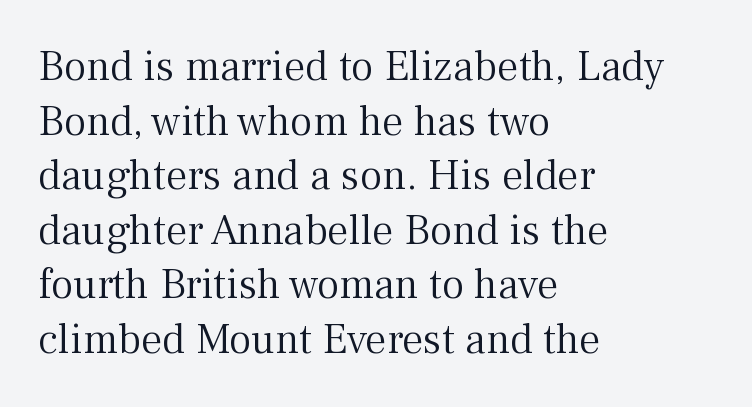
The image shows 43 px light serif type, upright; set left-aligned, normal line spacing (1.27x), normal letter spacing, not underlined; medium stroke contrast and a medium x-height.
